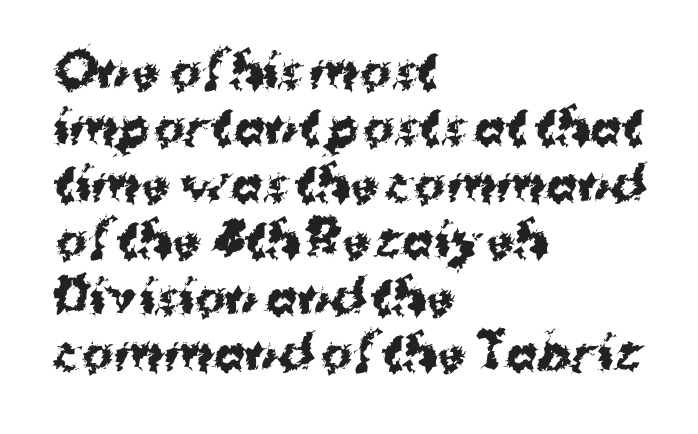
How are the letters spaced? Ordinarily, with no added tracking. Glance below the letters and you will spot only blank space. Observe the absence of serifs on each vertical stroke in this sample. What weight is shown? A full bold with thick strokes.
